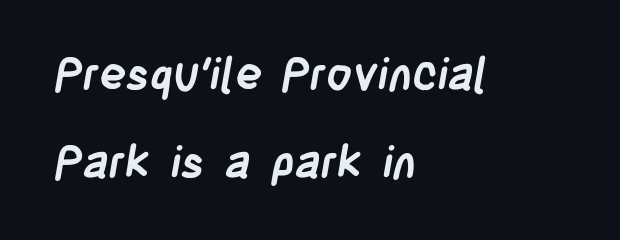
Each letter's strokes conclude bluntly, with no projecting serifs. Alignment: flush left. Short note: letters normally spaced. Anything drawn beneath the words? Only blank space.
